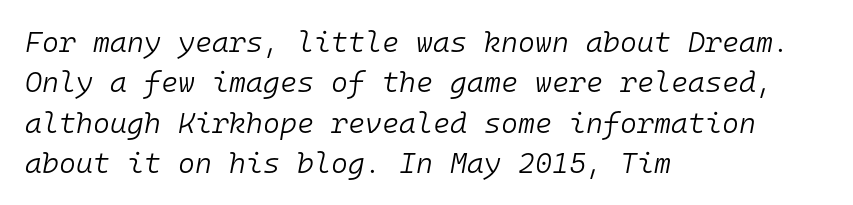
{"italic": "yes", "lean": "right", "slant_degrees": 10, "bold": "no", "weight": "light", "width": "normal", "stroke_contrast": "low", "x_height": "medium", "monospaced": "yes", "underline": "no", "align": "left", "line_spacing": "normal", "line_spacing_ratio": 1.39, "letter_spacing": "normal", "letter_spacing_em": 0.0, "glyph_px": 29}
